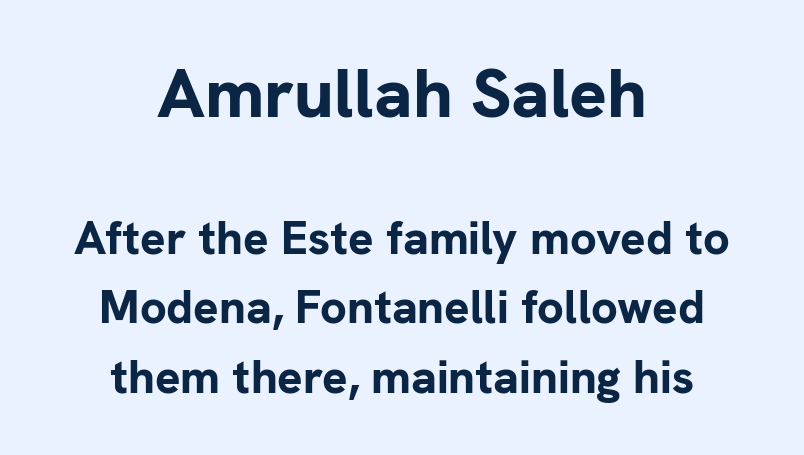
The passage shown is not underscored anywhere. Examine the stroke ends and you'll find no serifs. Students, note that the glyphs here touch the page at normal intervals. You can tell it's not italic because the verticals are truly vertical. As a designer I'd log this as weight 700, bold. Character widths vary here, with narrow letters taking less room than wide ones.
